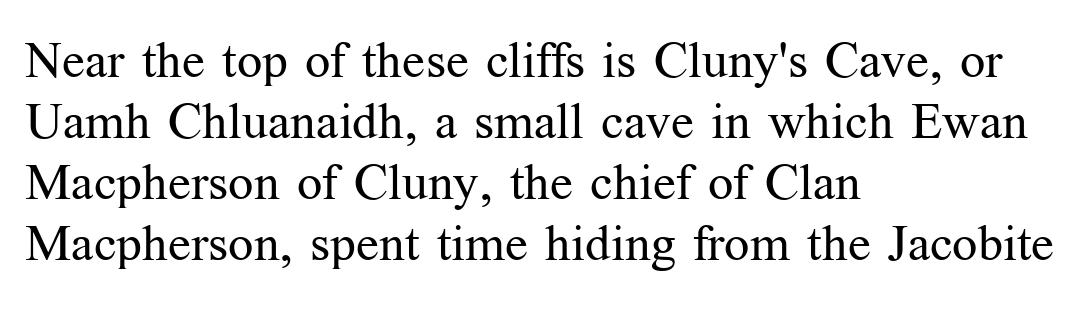
Q: Is the text bold? A: No.
Q: Is the text italic (slanted)? A: No, it is upright.
Q: Is the typeface a serif or a sans-serif typeface? A: Serif.
Q: Is the text underlined? A: No.
Q: How is the paragraph aligned? A: Left-aligned.
Q: Is the spacing between letters normal or unusually wide? A: Normal.
Q: Width (condensed, normal, or wide)? A: Normal.
Q: Stroke contrast? A: Medium.
Q: x-height? A: Medium.
Q: Monospaced? A: No.
